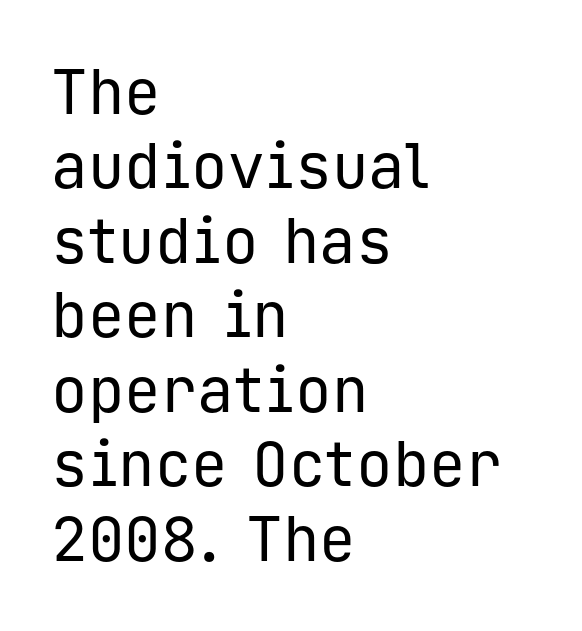
Q: Is the text bold? A: No.
Q: Is the text italic (slanted)? A: No, it is upright.
Q: Is the typeface a serif or a sans-serif typeface? A: Sans-serif.
Q: Is the text underlined? A: No.
Q: How is the paragraph aligned? A: Left-aligned.
Q: Is the spacing between letters normal or unusually wide? A: Normal.
Q: Width (condensed, normal, or wide)? A: Normal.
Q: Stroke contrast? A: Low.
Q: x-height? A: Medium.
Q: Monospaced? A: Yes.
